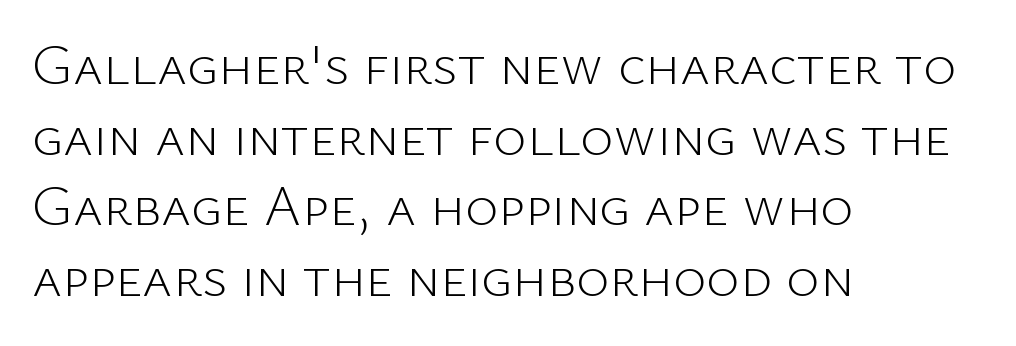
{"serif": "no", "italic": "no", "bold": "no", "weight": "light", "width": "normal", "stroke_contrast": "low", "x_height": "medium", "monospaced": "no", "underline": "no", "align": "left", "line_spacing_ratio": 1.24, "letter_spacing": "normal", "letter_spacing_em": 0.0, "glyph_px": 57}
